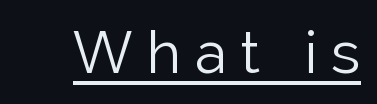
Q: Is the text bold? A: No.
Q: Is the text italic (slanted)? A: No, it is upright.
Q: Is the typeface a serif or a sans-serif typeface? A: Sans-serif.
Q: Is the text underlined? A: Yes.
Q: Is the spacing between letters normal or unusually wide? A: Unusually wide.
Q: Width (condensed, normal, or wide)? A: Normal.
Q: Stroke contrast? A: Low.
Q: x-height? A: Medium.
Q: Monospaced? A: No.
